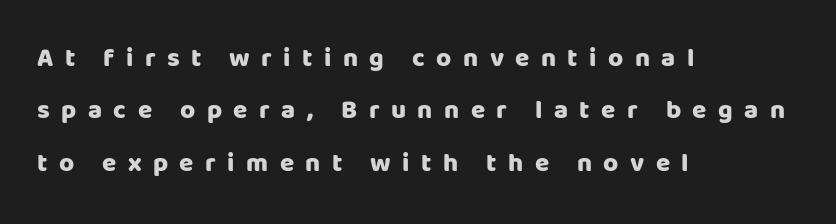
{"italic": "no", "bold": "yes", "underline": "no", "align": "left", "line_spacing": "loose", "line_spacing_ratio": 2.01, "letter_spacing": "wide", "letter_spacing_em": 0.44, "glyph_px": 26}
